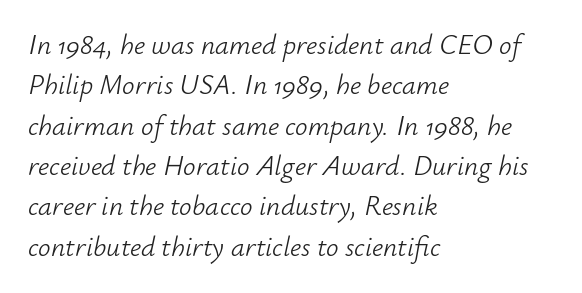
The image shows 28 px light type, italic (leaning right); set left-aligned, normal line spacing (1.44x), normal letter spacing, not underlined; low stroke contrast and a small x-height.
